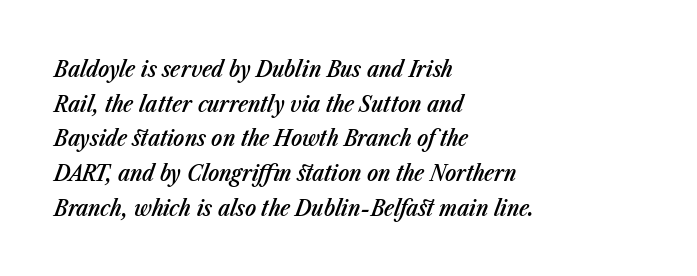
The image shows 23 px text type, italic (leaning right); set left-aligned, normal line spacing (1.51x), normal letter spacing, not underlined.
